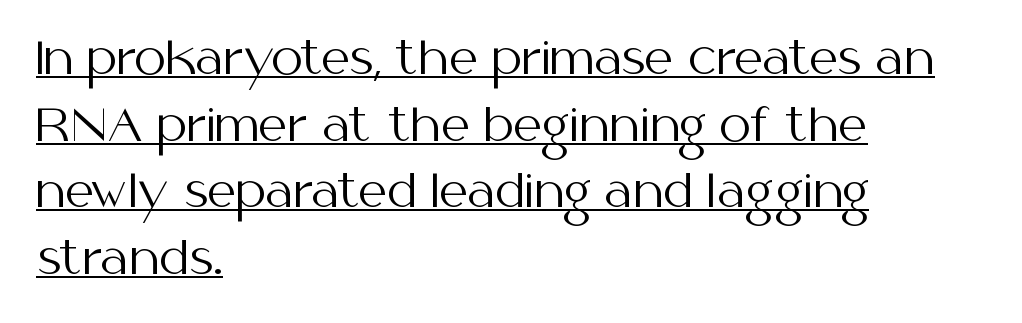
The image shows 45 px regular-weight sans-serif type, upright; set left-aligned, normal line spacing (1.48x), normal letter spacing, underlined; medium stroke contrast and a medium x-height.
